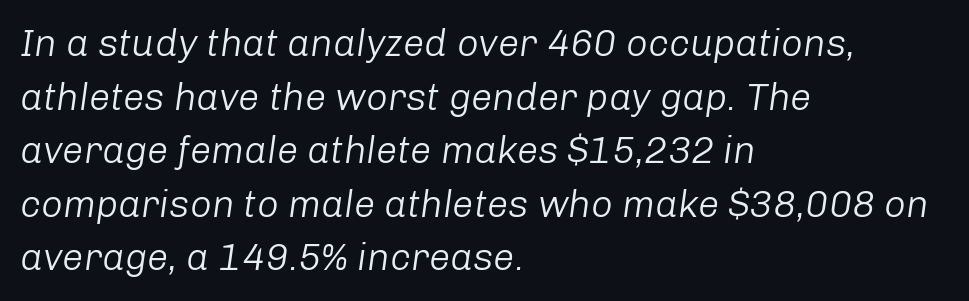
Q: Is the text bold? A: No.
Q: Is the text italic (slanted)? A: Yes, it leans right by about 8 degrees.
Q: Is the text underlined? A: No.
Q: How is the paragraph aligned? A: Left-aligned.
Q: Is the spacing between letters normal or unusually wide? A: Normal.
Q: Is the spacing between lines tight, normal or loose? A: Normal.
Q: Width (condensed, normal, or wide)? A: Normal.
Q: Stroke contrast? A: Low.
Q: x-height? A: Medium.
Q: Monospaced? A: No.
